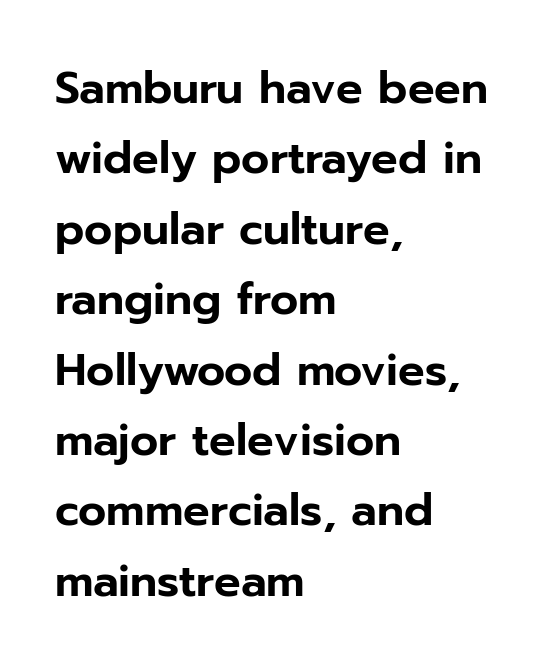
Q: Is the text italic (slanted)? A: No, it is upright.
Q: Is the typeface a serif or a sans-serif typeface? A: Sans-serif.
Q: Is the text underlined? A: No.
Q: How is the paragraph aligned? A: Left-aligned.
Q: Is the spacing between letters normal or unusually wide? A: Normal.
Q: Is the spacing between lines tight, normal or loose? A: Normal.
Q: Width (condensed, normal, or wide)? A: Normal.
Q: Stroke contrast? A: Low.
Q: x-height? A: Medium.
Q: Monospaced? A: No.
